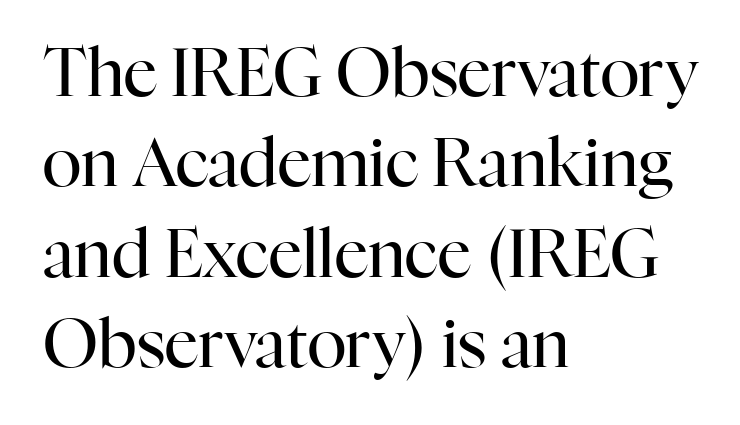
The image shows 66 px regular-weight serif type, upright; set left-aligned, normal line spacing (1.37x), normal letter spacing, not underlined; high stroke contrast and a medium x-height.
